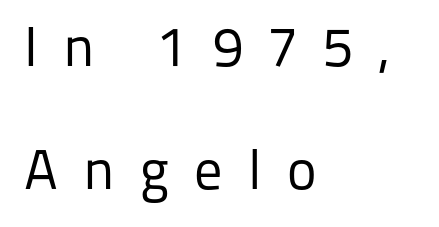
Q: Is the text bold? A: No.
Q: Is the text italic (slanted)? A: No, it is upright.
Q: Is the typeface a serif or a sans-serif typeface? A: Sans-serif.
Q: Is the text underlined? A: No.
Q: How is the paragraph aligned? A: Left-aligned.
Q: Is the spacing between letters normal or unusually wide? A: Unusually wide.
Q: Is the spacing between lines tight, normal or loose? A: Loose.
Q: Width (condensed, normal, or wide)? A: Normal.
Q: Stroke contrast? A: Low.
Q: x-height? A: Medium.
Q: Monospaced? A: No.
